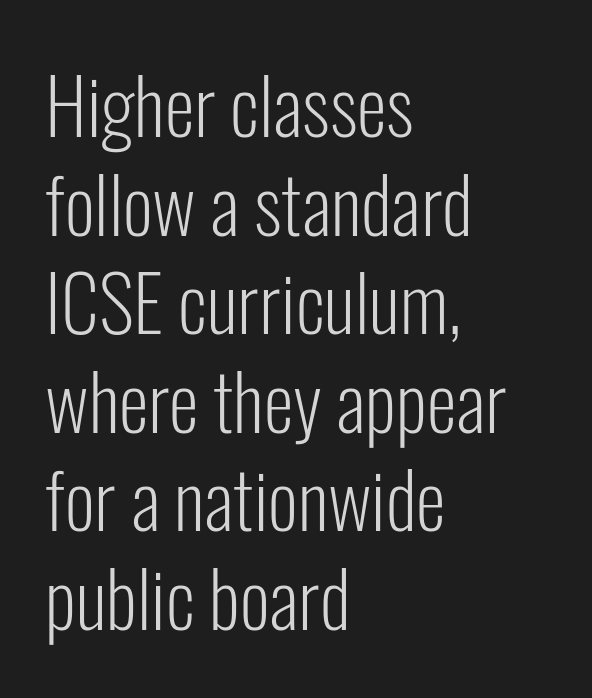
The image shows 77 px light, condensed sans-serif type, upright; set left-aligned, normal line spacing (1.28x), normal letter spacing, not underlined; low stroke contrast and a medium x-height.
